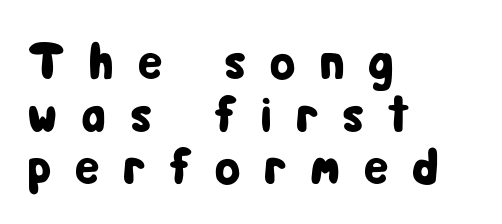
Q: Is the text italic (slanted)? A: No, it is upright.
Q: Is the typeface a serif or a sans-serif typeface? A: Sans-serif.
Q: Is the text underlined? A: No.
Q: How is the paragraph aligned? A: Left-aligned.
Q: Is the spacing between letters normal or unusually wide? A: Unusually wide.
Q: Is the spacing between lines tight, normal or loose? A: Tight.
Q: Width (condensed, normal, or wide)? A: Condensed.
Q: Stroke contrast? A: Low.
Q: x-height? A: Medium.
Q: Monospaced? A: No.
